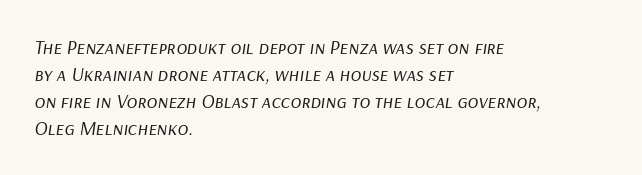
Notice how the passage keeps a crisp vertical edge on the left only. Whoever set this chose a conventional vertical rhythm. Inter-character spacing is left at the font's built-in metrics. Anything drawn beneath the words? Only blank space. The glyphs look as if they've been sheared to an angle. The passage shown is not bold in any degree.
